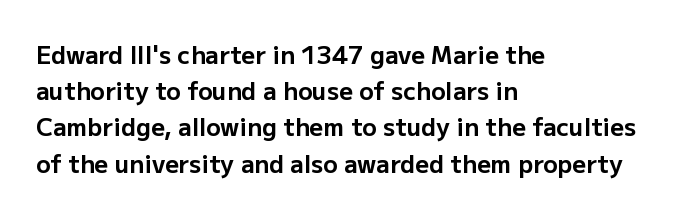
The vertical gap from one line to the next is medium. In terms of posture, this sample is upright. Look at the stroke-to-counter ratio: heavy, a bold. Clear beneath every line of the passage. Casual observation: everything's shoved over to the left. You could call the tracking neutral — neither tight nor loose.
